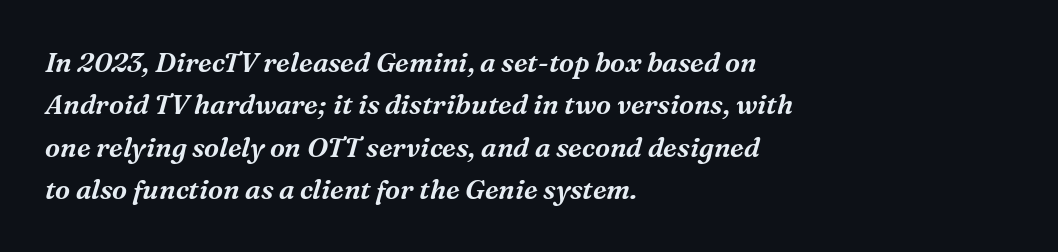
Q: Is the text italic (slanted)? A: Yes, it leans right by about 16 degrees.
Q: Is the text underlined? A: No.
Q: How is the paragraph aligned? A: Left-aligned.
Q: Is the spacing between letters normal or unusually wide? A: Normal.
Q: Is the spacing between lines tight, normal or loose? A: Normal.
